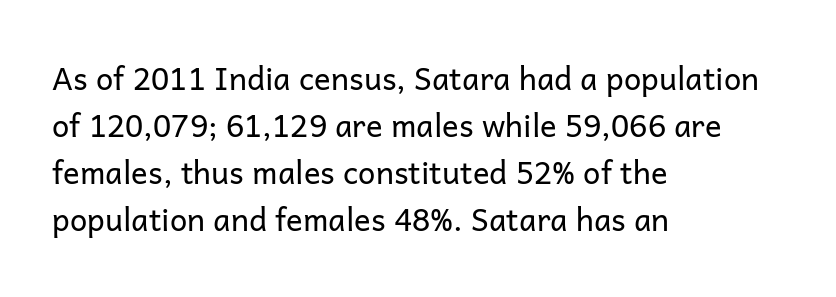
The image shows 31 px regular-weight sans-serif type, upright; set left-aligned, normal line spacing (1.52x), normal letter spacing, not underlined; low stroke contrast and a medium x-height.
